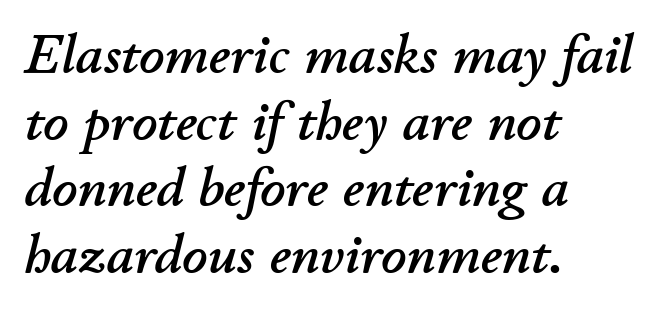
The image shows 55 px text type, italic (leaning right); set left-aligned, line spacing 1.21x, normal letter spacing, not underlined; low stroke contrast and a small x-height.
